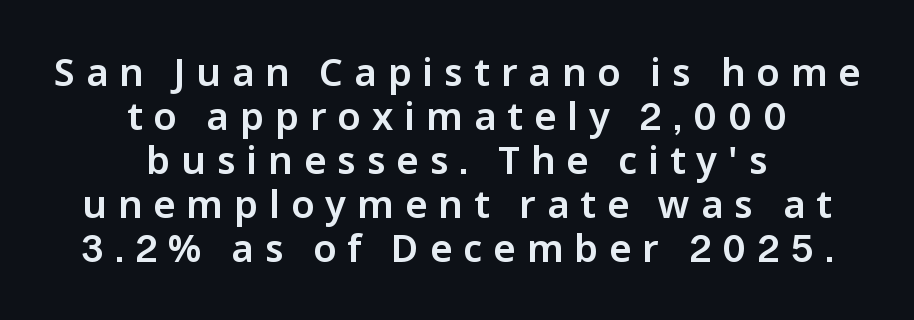
Q: Is the text italic (slanted)? A: No, it is upright.
Q: Is the typeface a serif or a sans-serif typeface? A: Sans-serif.
Q: Is the text underlined? A: No.
Q: How is the paragraph aligned? A: Centered.
Q: Is the spacing between letters normal or unusually wide? A: Unusually wide.
Q: Width (condensed, normal, or wide)? A: Normal.
Q: Stroke contrast? A: Low.
Q: x-height? A: Medium.
Q: Monospaced? A: No.
